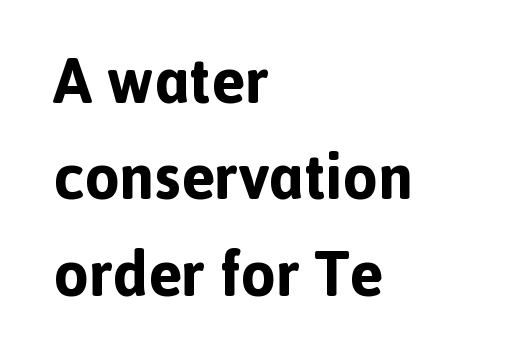
{"serif": "no", "italic": "no", "bold": "yes", "weight": "bold", "width": "normal", "x_height": "medium", "monospaced": "no", "underline": "no", "align": "left", "line_spacing": "normal", "line_spacing_ratio": 1.53, "letter_spacing": "normal", "letter_spacing_em": 0.0, "glyph_px": 63}
